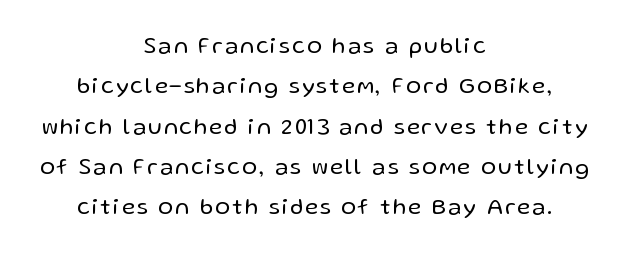
Q: Is the text bold? A: No.
Q: Is the text italic (slanted)? A: No, it is upright.
Q: Is the text underlined? A: No.
Q: How is the paragraph aligned? A: Centered.
